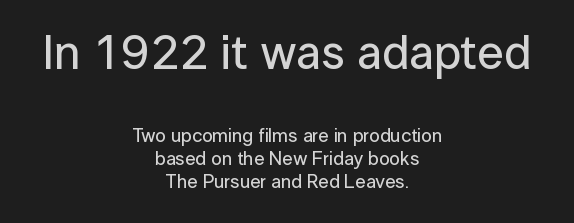
Q: Is the text italic (slanted)? A: No, it is upright.
Q: Is the typeface a serif or a sans-serif typeface? A: Sans-serif.
Q: Is the text underlined? A: No.
Q: How is the paragraph aligned? A: Centered.
Q: Is the spacing between letters normal or unusually wide? A: Normal.
Q: Which block of text is set in a larger size, the first (top) or the second (bottom)? A: The first (top) one.
Q: Width (condensed, normal, or wide)? A: Normal.
Q: Stroke contrast? A: Low.
Q: x-height? A: Medium.
Q: Monospaced? A: No.
